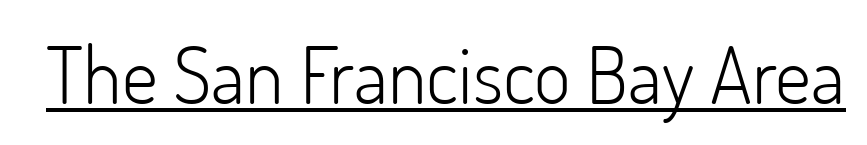
Caption: lettering with a line underneath. Ordinary non-slanted type is in use. In terms of letterform style, serifs are entirely absent. The line texture is even and compact thanks to regular tracking.
